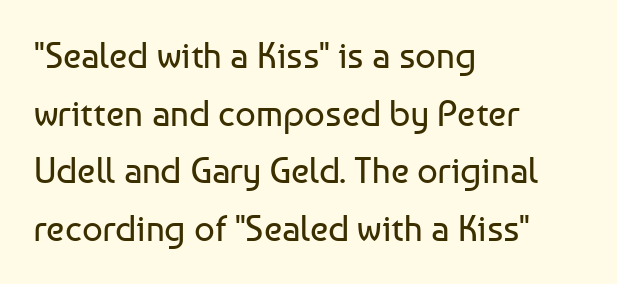
{"serif": "no", "italic": "no", "bold": "no", "weight": "regular", "width": "normal", "stroke_contrast": "low", "x_height": "medium", "monospaced": "no", "underline": "no", "align": "left", "line_spacing": "normal", "line_spacing_ratio": 1.6, "letter_spacing": "normal", "letter_spacing_em": 0.0, "glyph_px": 36}
